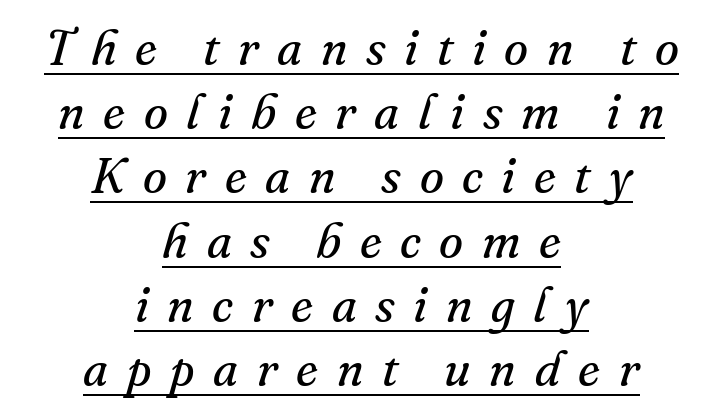
The block of text has a typical density, with ordinary space between rows. Which margin do the lines hug? Neither — every line sits in the middle. You could not count columns in this text — the font is proportionally spaced. The letters look calm and open, with moderate or lighter stems. These characters rest on top of a visible drawn line. Is this a sans? No — the strokes have serifs.
